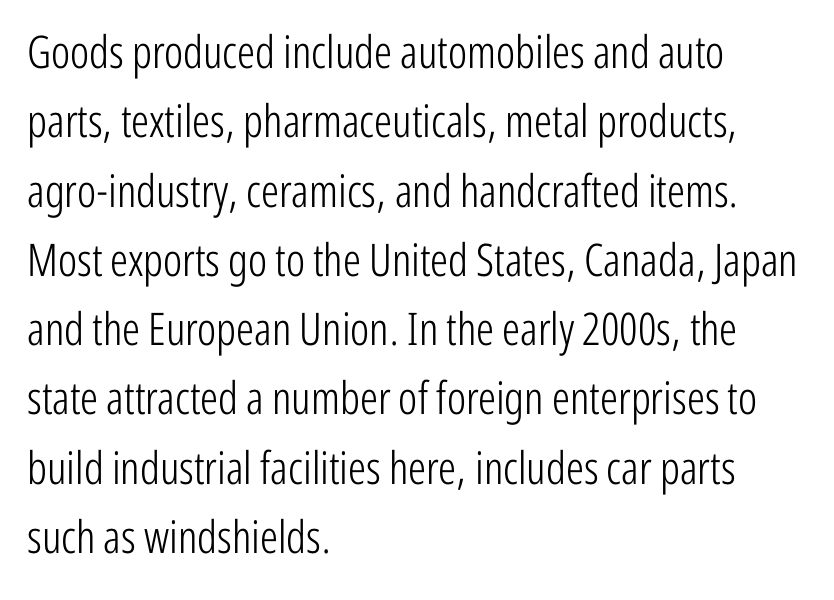
Q: Is the text bold? A: No.
Q: Is the text italic (slanted)? A: No, it is upright.
Q: Is the typeface a serif or a sans-serif typeface? A: Sans-serif.
Q: Is the text underlined? A: No.
Q: How is the paragraph aligned? A: Left-aligned.
Q: Is the spacing between letters normal or unusually wide? A: Normal.
Q: Is the spacing between lines tight, normal or loose? A: Normal.
Q: Width (condensed, normal, or wide)? A: Condensed.
Q: Stroke contrast? A: Low.
Q: x-height? A: Medium.
Q: Monospaced? A: No.
